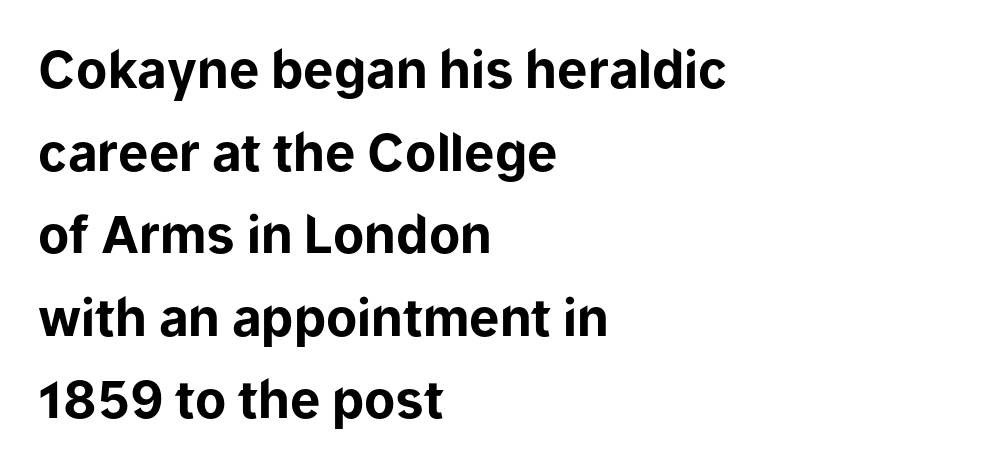
{"serif": "no", "italic": "no", "bold": "yes", "weight": "bold", "width": "normal", "stroke_contrast": "low", "x_height": "medium", "monospaced": "no", "underline": "no", "align": "left", "line_spacing": "normal", "line_spacing_ratio": 1.62, "letter_spacing": "normal", "letter_spacing_em": 0.0, "glyph_px": 51}
